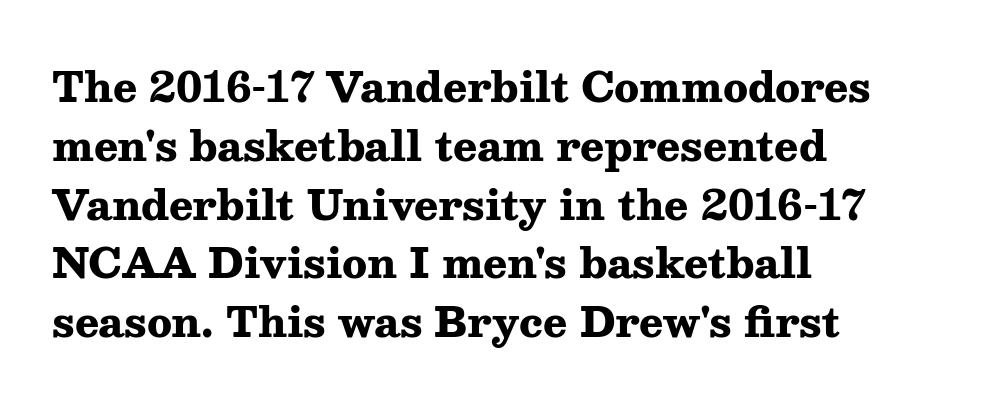
{"serif": "yes", "italic": "no", "bold": "yes", "weight": "heavy", "width": "wide", "stroke_contrast": "medium", "x_height": "medium", "monospaced": "no", "underline": "no", "align": "left", "line_spacing": "normal", "line_spacing_ratio": 1.47, "letter_spacing": "normal", "letter_spacing_em": 0.0, "glyph_px": 40}
